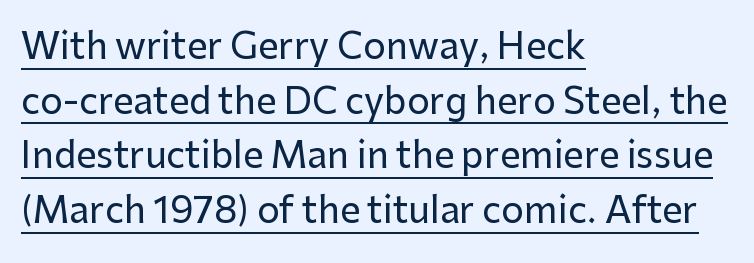
The image shows 36 px sans-serif type, upright; set left-aligned, normal line spacing (1.52x), normal letter spacing, underlined; low stroke contrast and a medium x-height.
